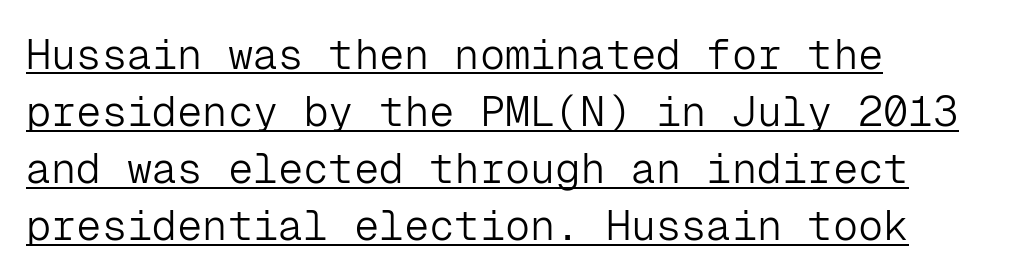
Q: Is the text bold? A: No.
Q: Is the text italic (slanted)? A: No, it is upright.
Q: Is the typeface a serif or a sans-serif typeface? A: Sans-serif.
Q: Is the text underlined? A: Yes.
Q: How is the paragraph aligned? A: Left-aligned.
Q: Is the spacing between letters normal or unusually wide? A: Normal.
Q: Is the spacing between lines tight, normal or loose? A: Normal.
Q: Width (condensed, normal, or wide)? A: Normal.
Q: Stroke contrast? A: Low.
Q: x-height? A: Medium.
Q: Monospaced? A: Yes.
